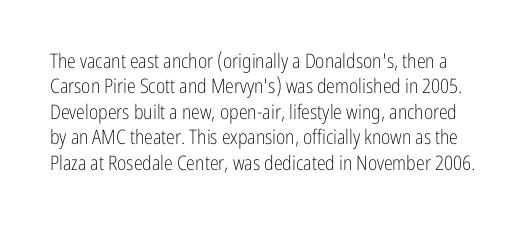
Any mark beneath the type? The region is blank. Stroke mass is kept to a normal reading level or below. A typesetter would mark this as roman, not italic. The letters sit at their default tracking, neither squeezed nor spread.
